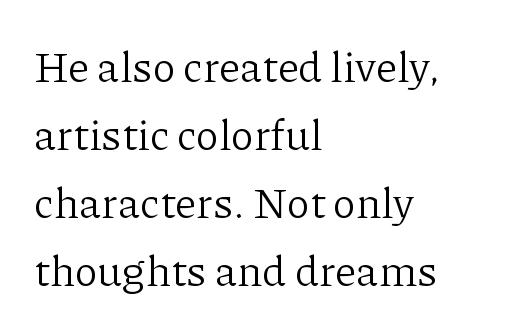
The image shows 43 px light serif type, upright; set left-aligned, normal line spacing (1.58x), normal letter spacing, not underlined; low stroke contrast and a medium x-height.
